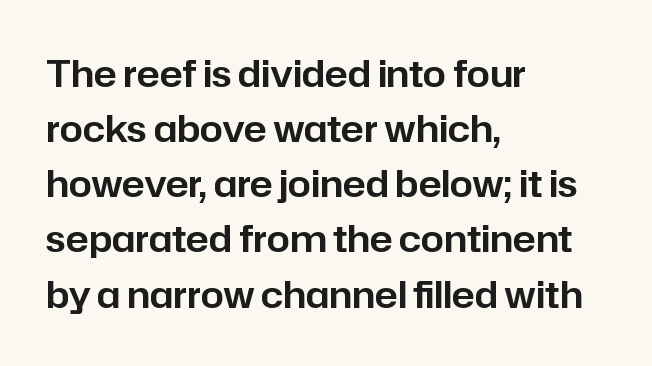
Q: Is the text italic (slanted)? A: No, it is upright.
Q: Is the typeface a serif or a sans-serif typeface? A: Sans-serif.
Q: Is the text underlined? A: No.
Q: How is the paragraph aligned? A: Left-aligned.
Q: Is the spacing between letters normal or unusually wide? A: Normal.
Q: Is the spacing between lines tight, normal or loose? A: Normal.
Q: Width (condensed, normal, or wide)? A: Normal.
Q: Stroke contrast? A: Low.
Q: x-height? A: Medium.
Q: Monospaced? A: No.
